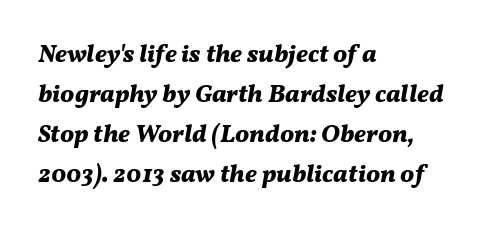
{"italic": "yes", "lean": "right", "slant_degrees": 11, "bold": "yes", "underline": "no", "align": "left", "line_spacing": "normal", "line_spacing_ratio": 1.6, "letter_spacing": "normal", "letter_spacing_em": 0.0, "glyph_px": 25}
